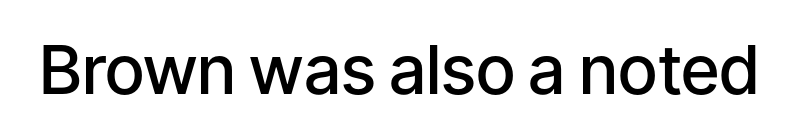
{"serif": "no", "italic": "no", "bold": "semi", "weight": "semibold", "width": "normal", "stroke_contrast": "low", "x_height": "medium", "monospaced": "no", "underline": "no", "letter_spacing": "normal", "letter_spacing_em": 0.0, "glyph_px": 68}
